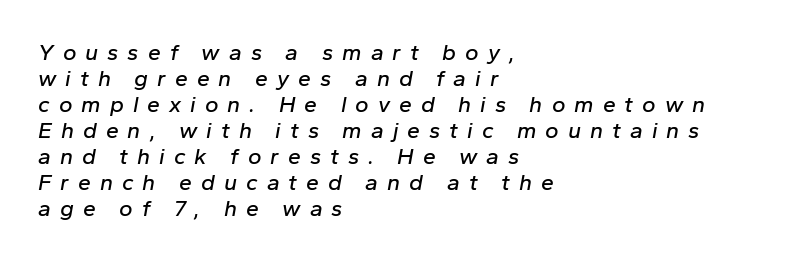
{"italic": "yes", "lean": "right", "slant_degrees": 10, "underline": "no", "align": "left", "line_spacing": "tight", "line_spacing_ratio": 1.13, "letter_spacing": "wide", "letter_spacing_em": 0.39, "glyph_px": 23}
